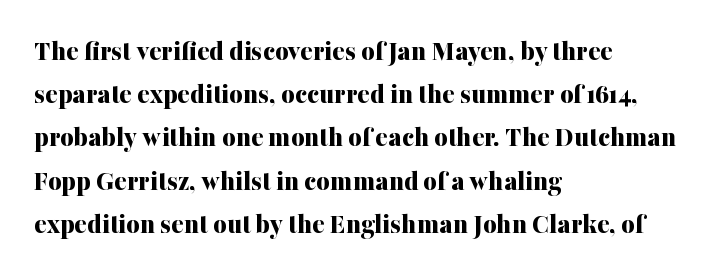
Successive baselines arrive at the customary interval. Do the characters align in a grid? No, the font is proportional. Layout note: lines flush left. The foot of each line stays bare and open. In terms of posture, this sample is upright.
